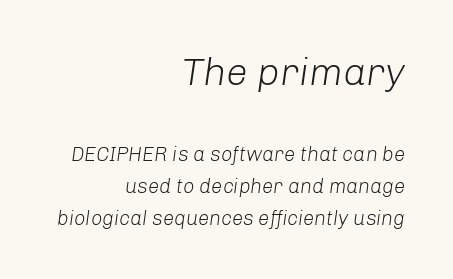
Q: Is the text bold? A: No.
Q: Is the text italic (slanted)? A: Yes, it leans right by about 8 degrees.
Q: Is the text underlined? A: No.
Q: How is the paragraph aligned? A: Right-aligned.
Q: Is the spacing between letters normal or unusually wide? A: Normal.
Q: Is the spacing between lines tight, normal or loose? A: Normal.
Q: Which block of text is set in a larger size, the first (top) or the second (bottom)? A: The first (top) one.
Q: Width (condensed, normal, or wide)? A: Normal.
Q: Stroke contrast? A: Low.
Q: x-height? A: Medium.
Q: Monospaced? A: No.
